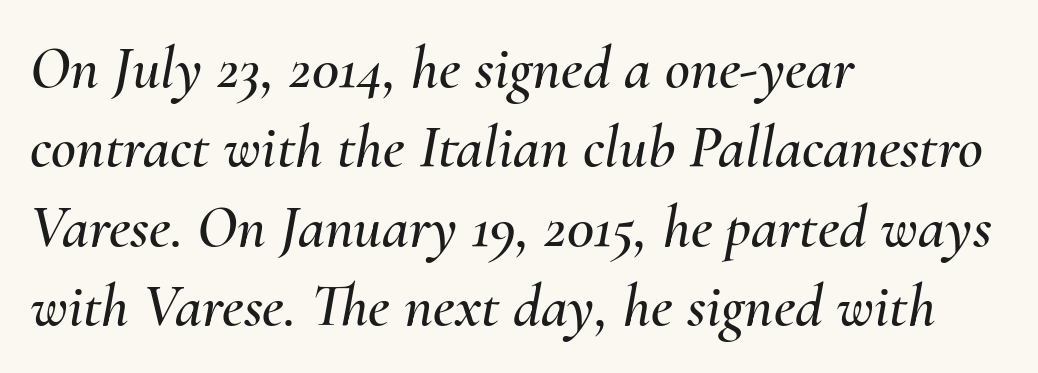
The image shows 61 px text type, italic (leaning right); set left-aligned, normal line spacing (1.3x), normal letter spacing, not underlined; medium stroke contrast and a small x-height.
